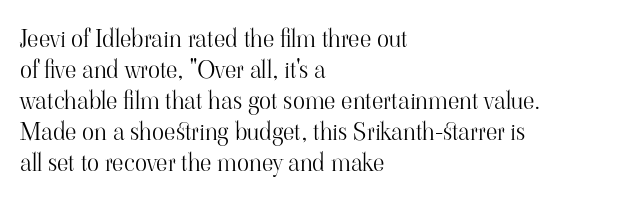
{"italic": "no", "bold": "no", "underline": "no", "align": "left", "line_spacing_ratio": 1.24, "letter_spacing": "normal", "letter_spacing_em": 0.0, "glyph_px": 25}
